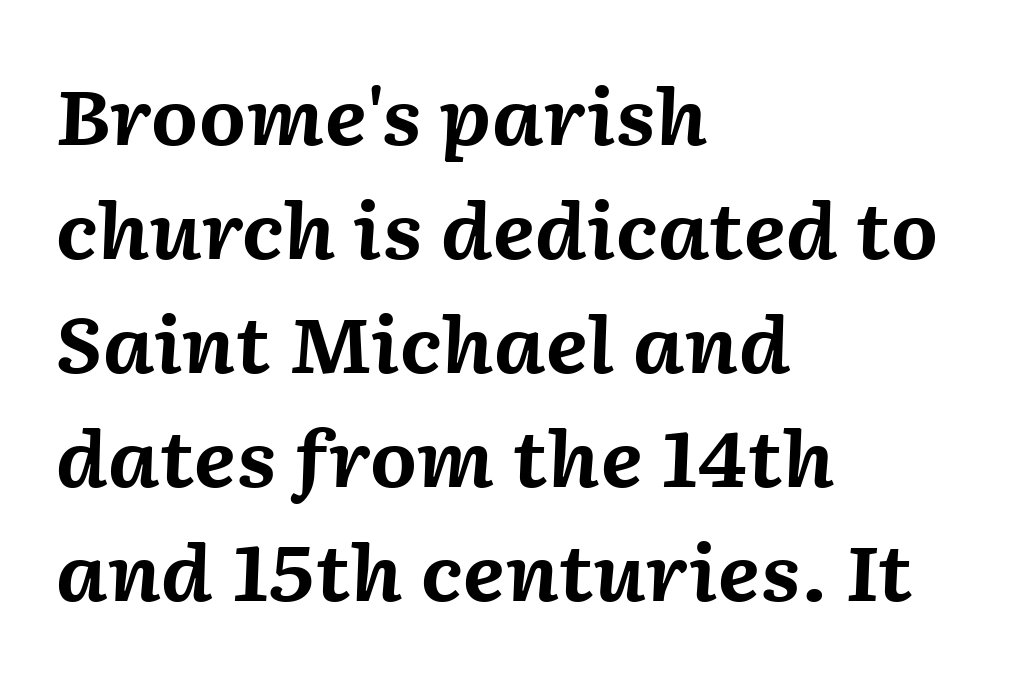
Q: Is the text bold? A: Yes.
Q: Is the text italic (slanted)? A: Yes, it leans right by about 2 degrees.
Q: Is the text underlined? A: No.
Q: How is the paragraph aligned? A: Left-aligned.
Q: Is the spacing between letters normal or unusually wide? A: Normal.
Q: Is the spacing between lines tight, normal or loose? A: Normal.
Q: Width (condensed, normal, or wide)? A: Normal.
Q: Stroke contrast? A: Medium.
Q: x-height? A: Medium.
Q: Monospaced? A: No.
